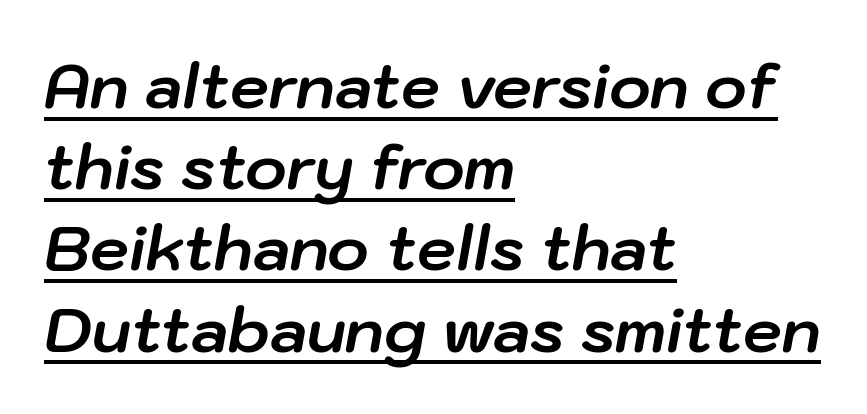
The specimen reads as italic at a glance. The specimen includes a rule beneath the text block's lines. Summary of vertical rhythm: regular, with standard interline spacing. The line texture is even and compact thanks to regular tracking. Which margin do the lines hug? The left one — the right edge is uneven.
